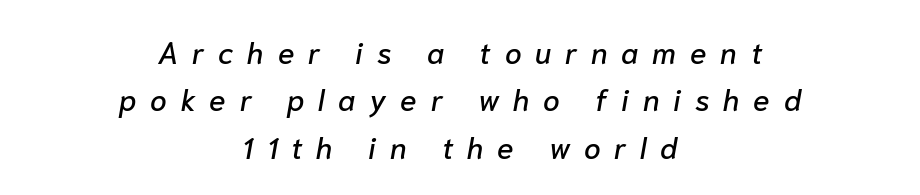
The typesetter chose a symmetrical, centered arrangement here. Notice how descenders clear the ascenders below comfortably — that's standard leading. Posture: slanted. Spacing verdict: proportional, widths tailored to each character.
